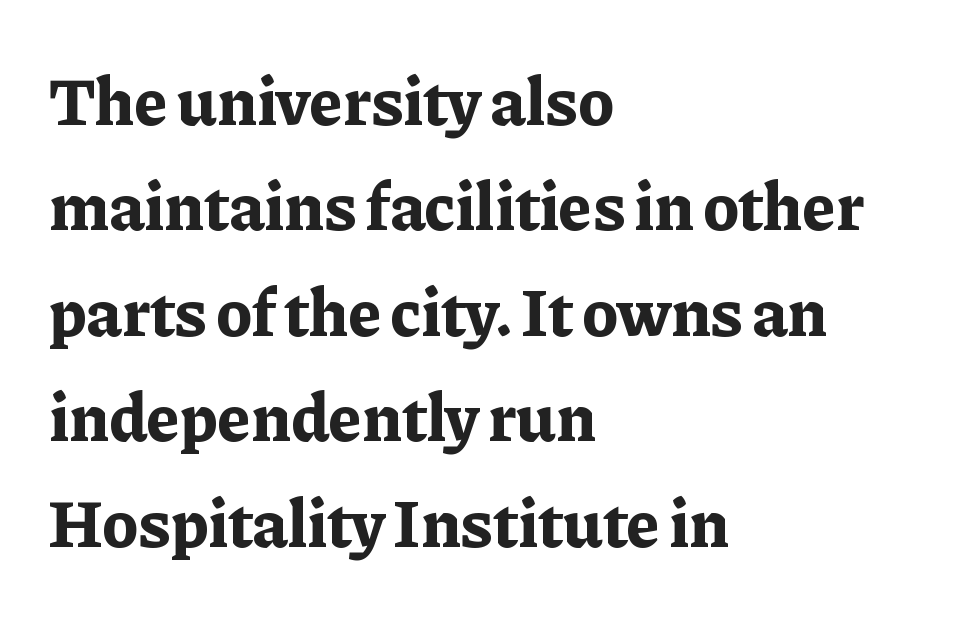
Q: Is the text bold? A: Yes.
Q: Is the text italic (slanted)? A: No, it is upright.
Q: Is the typeface a serif or a sans-serif typeface? A: Serif.
Q: Is the text underlined? A: No.
Q: How is the paragraph aligned? A: Left-aligned.
Q: Is the spacing between letters normal or unusually wide? A: Normal.
Q: Is the spacing between lines tight, normal or loose? A: Normal.
Q: Width (condensed, normal, or wide)? A: Normal.
Q: Stroke contrast? A: Low.
Q: x-height? A: Medium.
Q: Monospaced? A: No.
